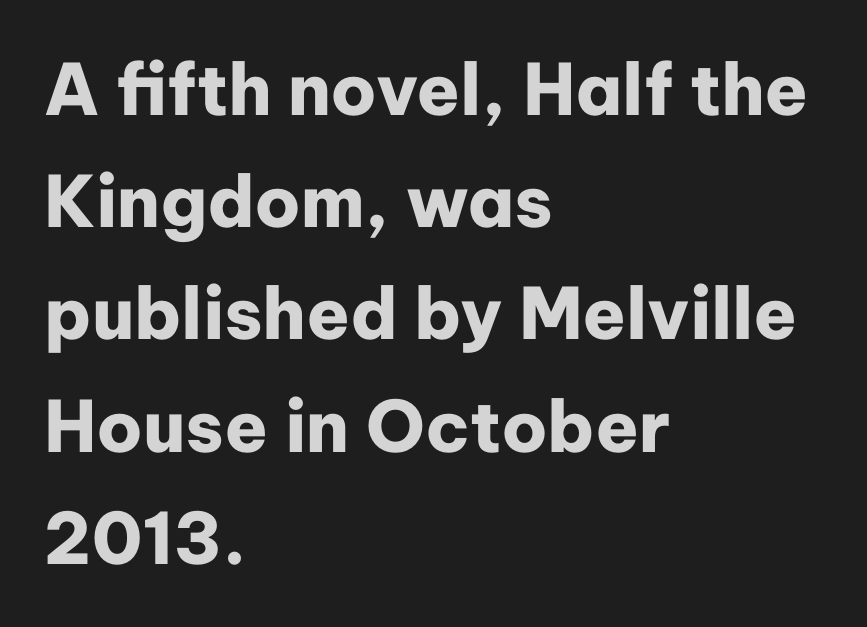
The lettering holds an erect, upright posture throughout. Nobody drew a line under any word here. Letterform terminals end flat and unadorned throughout the passage. The rendering anchors every line to the left-hand side. How are the letters spaced? Ordinarily, with no added tracking. A full-strength bold gives these letters their thick strokes.
